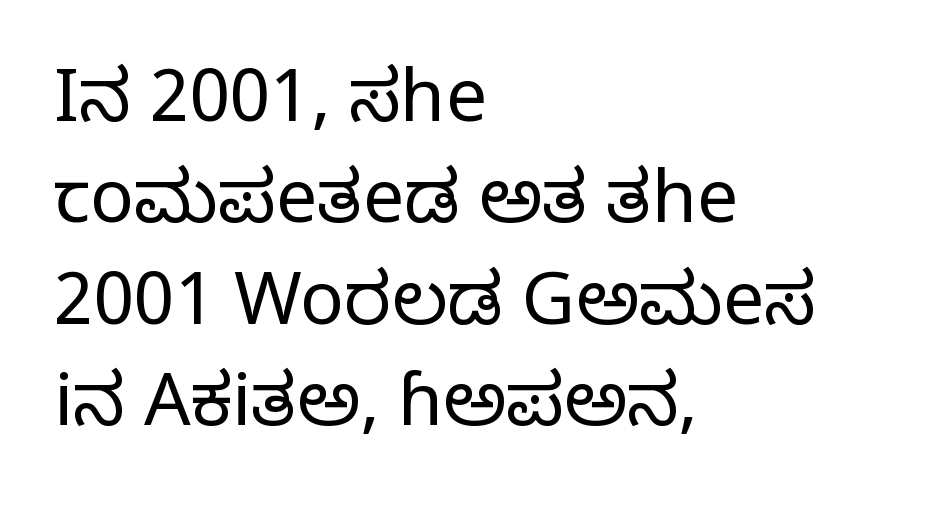
The image shows 73 px regular-weight serif type, upright; set left-aligned, normal line spacing (1.39x), normal letter spacing, not underlined; low stroke contrast and a large x-height.
